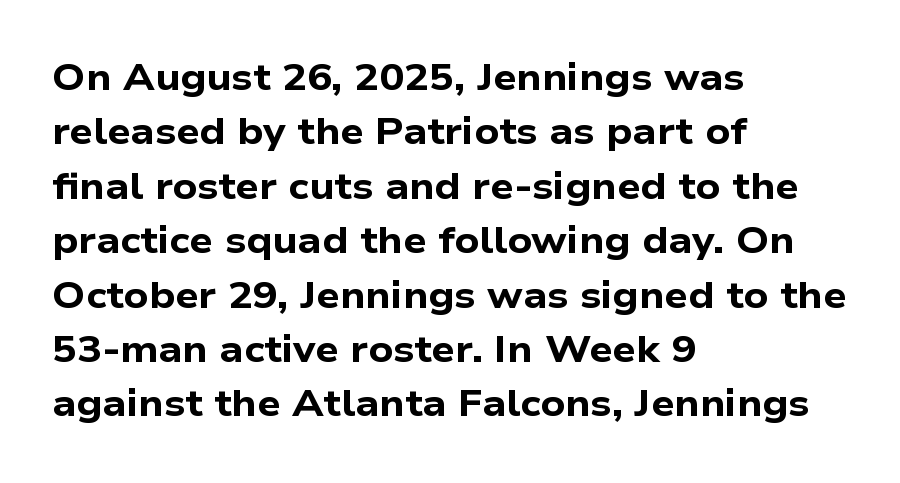
{"serif": "no", "bold": "yes", "weight": "bold", "width": "wide", "stroke_contrast": "low", "x_height": "medium", "monospaced": "no", "underline": "no", "align": "left", "line_spacing": "normal", "line_spacing_ratio": 1.47, "letter_spacing": "normal", "letter_spacing_em": 0.0, "glyph_px": 37}
